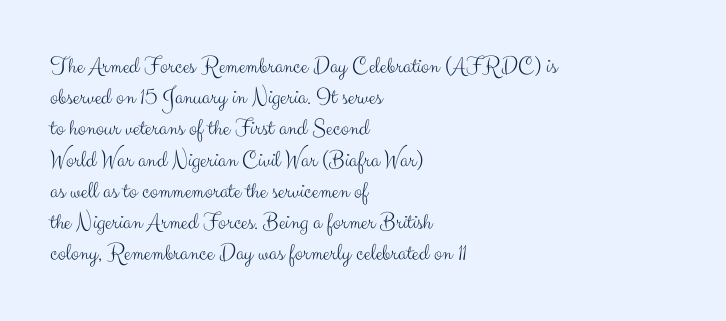
The image shows 24 px text type; set left-aligned, normal line spacing (1.3x), normal letter spacing, not underlined.
